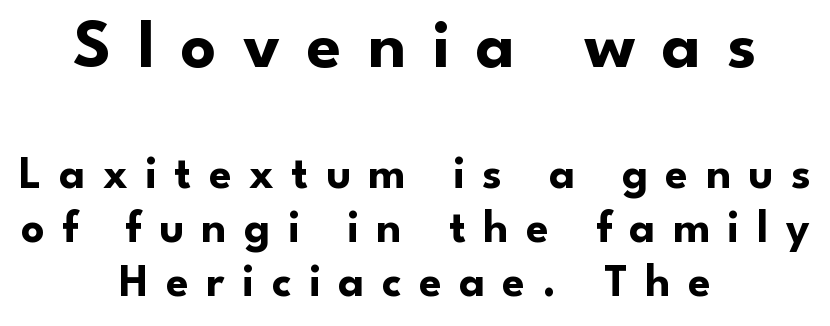
Anything drawn beneath the words? Only blank space. Layout note: lines centered. Between one letter and the next there's a generous, obvious gap. The text was rendered using a sans face with plain stroke endings.
